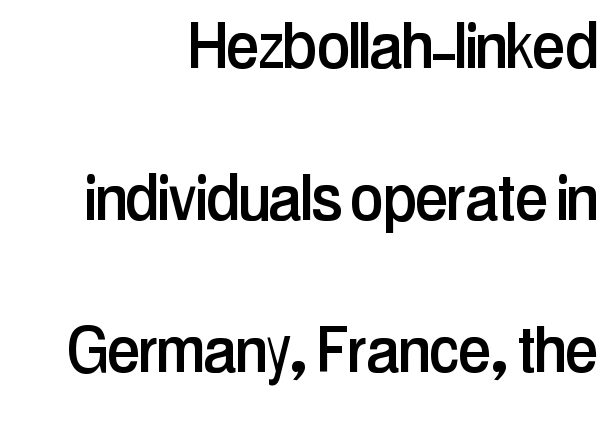
Caption: multi-line text, flush right, ragged left. The gaps between neighbouring characters are ordinary and unremarkable. The letters advance in unequal steps, a hallmark of proportional type. The baseline area is clear. Grotesque or geometric, the face here clearly has no serifs. The typography opts for an upright posture over an oblique one.
